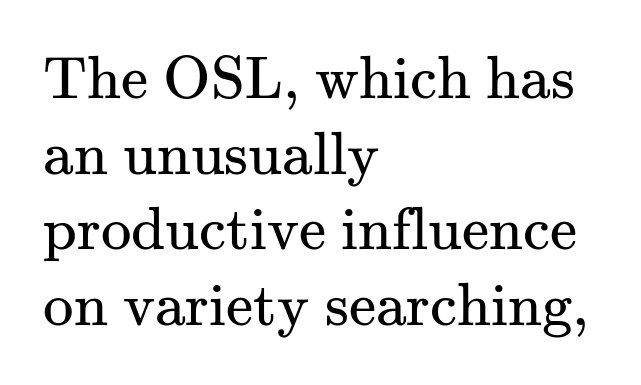
Alignment: flush left. The type sits square on the baseline with zero lean. No extra ink here — the face is not bold. Check where the strokes stop: tiny serifs finish them off. No word sits above an underline.
